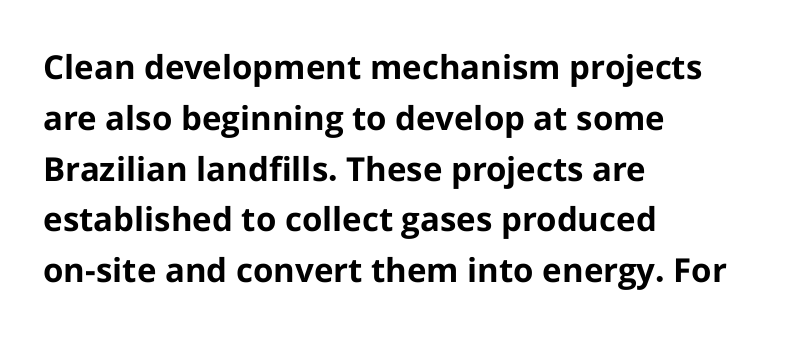
{"serif": "no", "italic": "no", "bold": "yes", "weight": "bold", "width": "normal", "stroke_contrast": "low", "x_height": "medium", "monospaced": "no", "underline": "no", "align": "left", "line_spacing": "normal", "line_spacing_ratio": 1.54, "letter_spacing": "normal", "letter_spacing_em": 0.0, "glyph_px": 33}
